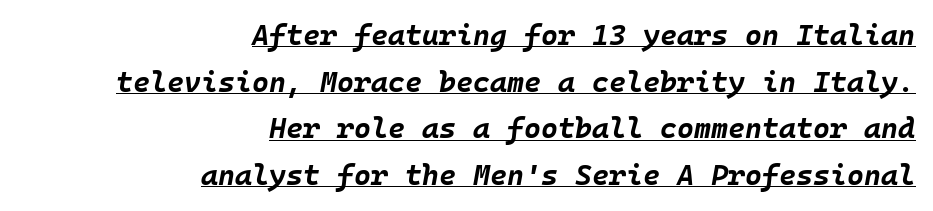
Is the type bold? Yes — the strokes are clearly thick and heavy. Compared with typical paragraphs, the rows here are spaced about the same. Style check: oblique. The rendering uses the underline text-decoration. Is the block centered? No — it sits flush against the right margin. Compared with typical body copy, the letter spacing here is the same.
